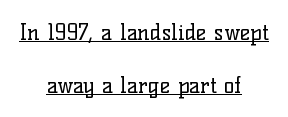
The image shows 22 px text type, upright; set centered, loose line spacing (2.39x), normal letter spacing, underlined.
